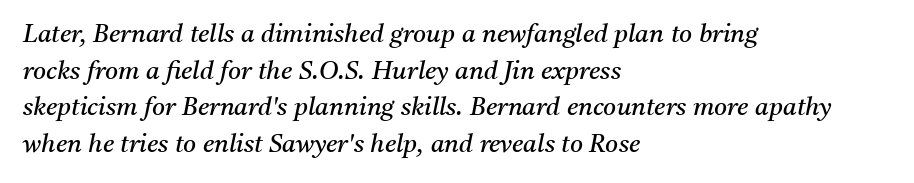
{"italic": "yes", "lean": "right", "slant_degrees": 11, "bold": "no", "underline": "no", "align": "left", "line_spacing": "normal", "line_spacing_ratio": 1.47, "letter_spacing": "normal", "letter_spacing_em": 0.0, "glyph_px": 25}
